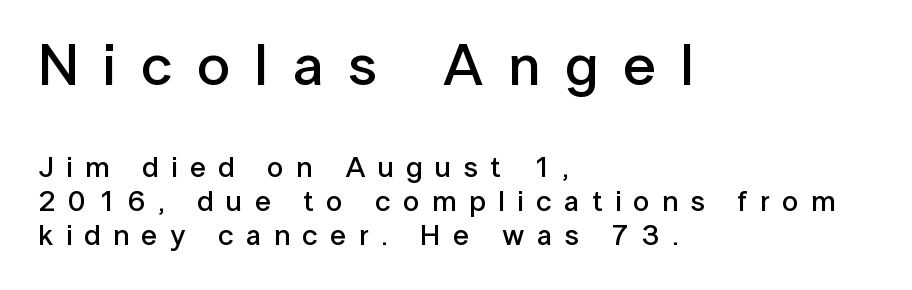
The image shows 58 px semibold sans-serif type, upright; set left-aligned, line spacing 1.18x, unusually wide letter spacing (+0.43 em), not underlined; the first (top) block is 2.0x larger; low stroke contrast and a medium x-height.
